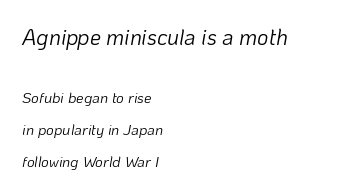
Q: Is the text bold? A: No.
Q: Is the text italic (slanted)? A: Yes, it leans right by about 10 degrees.
Q: Is the text underlined? A: No.
Q: How is the paragraph aligned? A: Left-aligned.
Q: Is the spacing between letters normal or unusually wide? A: Normal.
Q: Is the spacing between lines tight, normal or loose? A: Loose.
Q: Which block of text is set in a larger size, the first (top) or the second (bottom)? A: The first (top) one.
